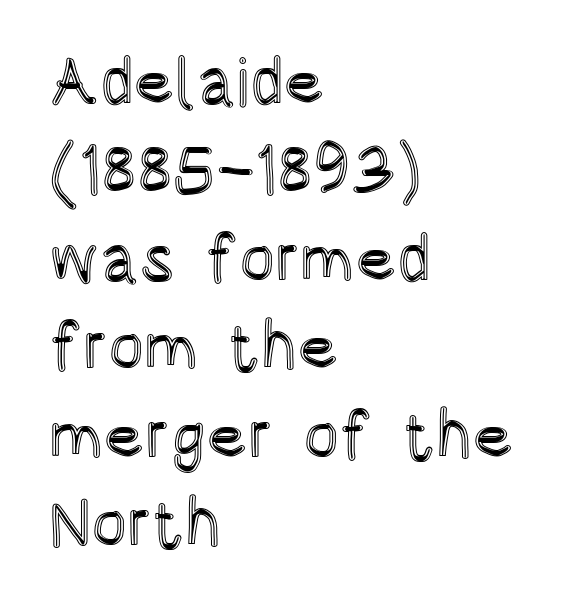
The image shows 67 px condensed type, upright; set left-aligned, normal line spacing (1.32x), normal letter spacing, not underlined; a large x-height.
